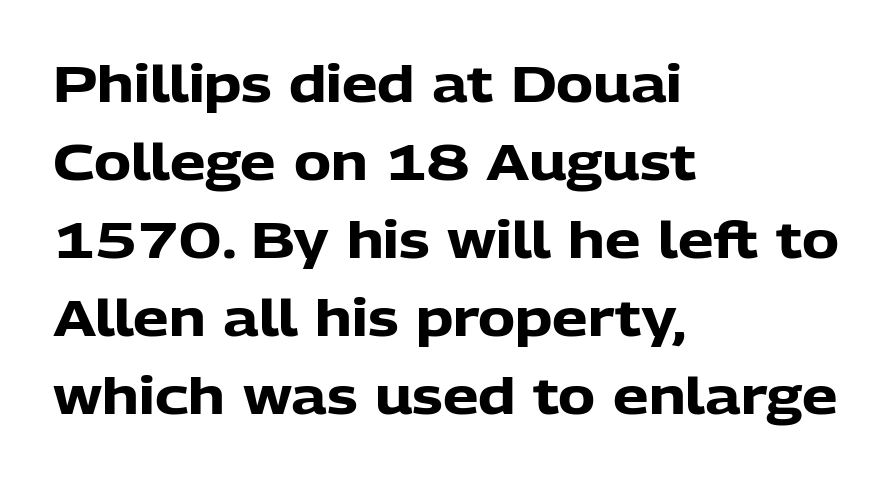
Q: Is the text bold? A: Yes.
Q: Is the text italic (slanted)? A: No, it is upright.
Q: Is the typeface a serif or a sans-serif typeface? A: Sans-serif.
Q: Is the text underlined? A: No.
Q: How is the paragraph aligned? A: Left-aligned.
Q: Is the spacing between letters normal or unusually wide? A: Normal.
Q: Is the spacing between lines tight, normal or loose? A: Normal.
Q: Width (condensed, normal, or wide)? A: Normal.
Q: Stroke contrast? A: Low.
Q: x-height? A: Medium.
Q: Monospaced? A: No.
